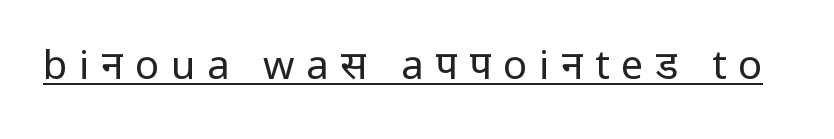
{"serif": "no", "italic": "no", "bold": "no", "weight": "regular", "width": "normal", "stroke_contrast": "low", "x_height": "medium", "monospaced": "no", "underline": "yes", "letter_spacing": "wide", "letter_spacing_em": 0.29, "glyph_px": 40}
